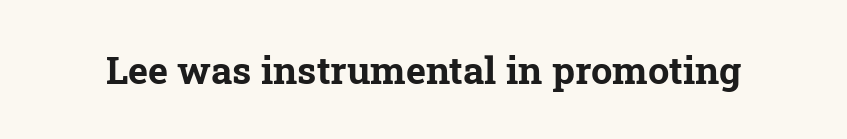
{"serif": "yes", "bold": "yes", "weight": "bold", "width": "normal", "stroke_contrast": "low", "x_height": "medium", "monospaced": "no", "underline": "no", "letter_spacing": "normal", "letter_spacing_em": 0.0, "glyph_px": 38}
